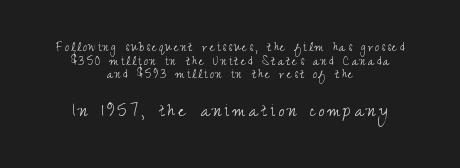
Ascenders rise straight up at ninety degrees. Very little white space separates one row of letters from the next. Underlining? Definitely not there. Reading top to bottom, the characters get bigger at the block break.
